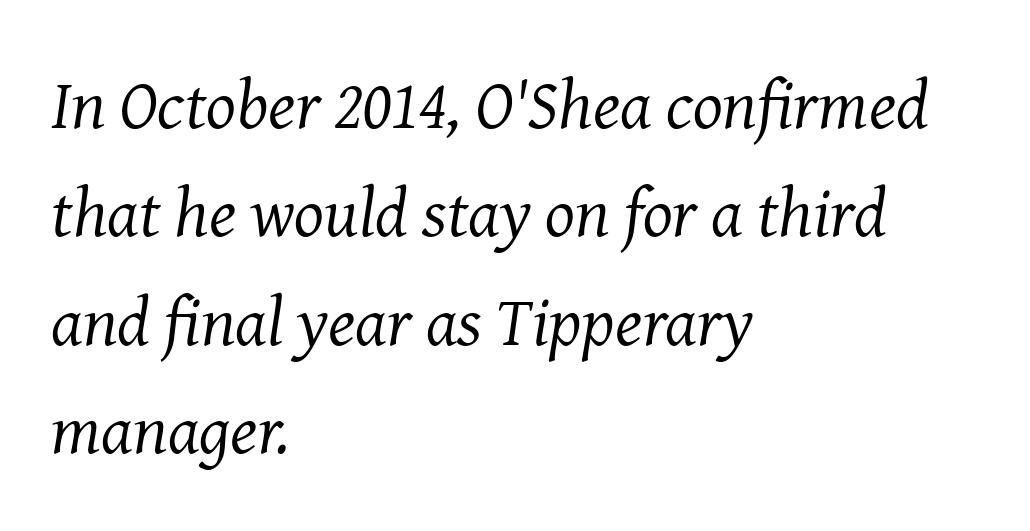
Q: Is the text bold? A: No.
Q: Is the text italic (slanted)? A: Yes, it leans right by about 8 degrees.
Q: Is the typeface a serif or a sans-serif typeface? A: Serif.
Q: Is the text underlined? A: No.
Q: How is the paragraph aligned? A: Left-aligned.
Q: Is the spacing between letters normal or unusually wide? A: Normal.
Q: Is the spacing between lines tight, normal or loose? A: Normal.
Q: Width (condensed, normal, or wide)? A: Normal.
Q: Stroke contrast? A: Medium.
Q: x-height? A: Medium.
Q: Monospaced? A: No.
